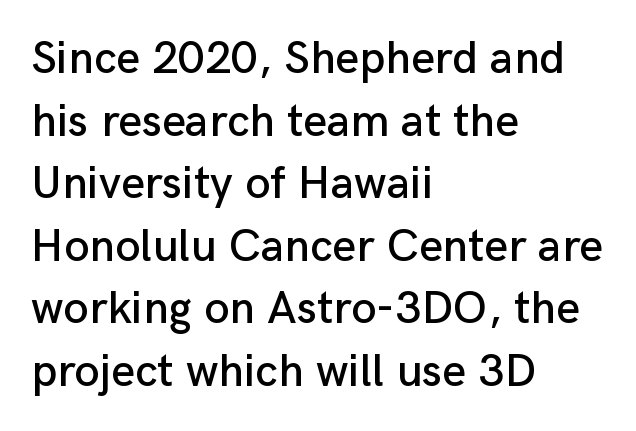
Q: Is the text italic (slanted)? A: No, it is upright.
Q: Is the typeface a serif or a sans-serif typeface? A: Sans-serif.
Q: Is the text underlined? A: No.
Q: How is the paragraph aligned? A: Left-aligned.
Q: Is the spacing between letters normal or unusually wide? A: Normal.
Q: Is the spacing between lines tight, normal or loose? A: Normal.
Q: Width (condensed, normal, or wide)? A: Normal.
Q: Stroke contrast? A: Low.
Q: x-height? A: Medium.
Q: Monospaced? A: No.
